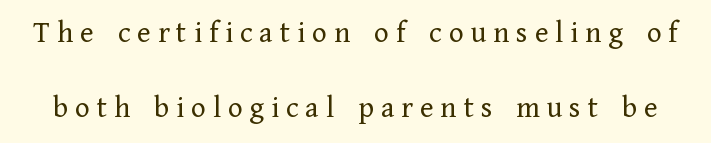
Q: Is the text bold? A: No.
Q: Is the text italic (slanted)? A: No, it is upright.
Q: Is the typeface a serif or a sans-serif typeface? A: Serif.
Q: Is the text underlined? A: No.
Q: Is the spacing between letters normal or unusually wide? A: Unusually wide.
Q: Is the spacing between lines tight, normal or loose? A: Loose.
Q: Width (condensed, normal, or wide)? A: Normal.
Q: Stroke contrast? A: Low.
Q: x-height? A: Medium.
Q: Monospaced? A: No.
